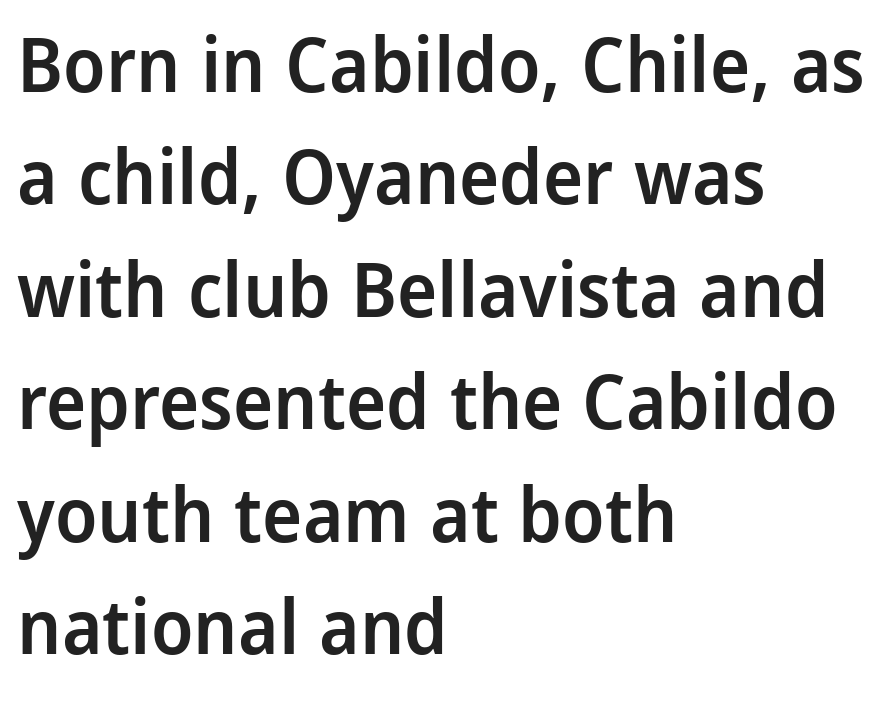
Q: Is the text bold? A: Semi-bold.
Q: Is the text italic (slanted)? A: No, it is upright.
Q: Is the typeface a serif or a sans-serif typeface? A: Sans-serif.
Q: Is the text underlined? A: No.
Q: How is the paragraph aligned? A: Left-aligned.
Q: Is the spacing between letters normal or unusually wide? A: Normal.
Q: Is the spacing between lines tight, normal or loose? A: Normal.
Q: Width (condensed, normal, or wide)? A: Condensed.
Q: Stroke contrast? A: Low.
Q: x-height? A: Large.
Q: Monospaced? A: No.
